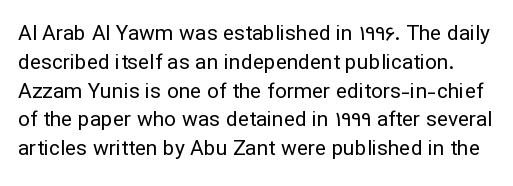
The image shows 21 px text type, upright; set normal line spacing (1.37x), normal letter spacing, not underlined.
